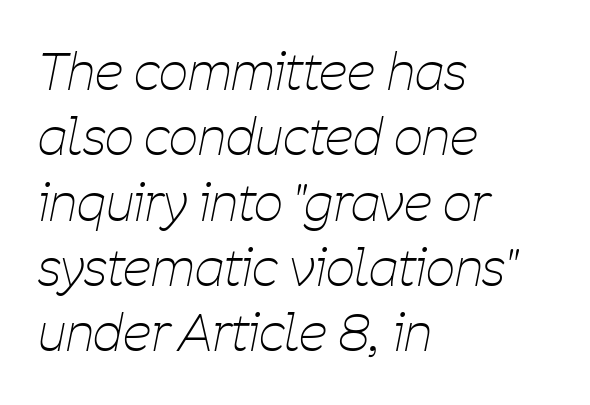
Q: Is the text bold? A: No.
Q: Is the text italic (slanted)? A: Yes, it leans right by about 11 degrees.
Q: Is the text underlined? A: No.
Q: How is the paragraph aligned? A: Left-aligned.
Q: Is the spacing between letters normal or unusually wide? A: Normal.
Q: Is the spacing between lines tight, normal or loose? A: Normal.
Q: Width (condensed, normal, or wide)? A: Condensed.
Q: Stroke contrast? A: Low.
Q: x-height? A: Medium.
Q: Monospaced? A: No.
